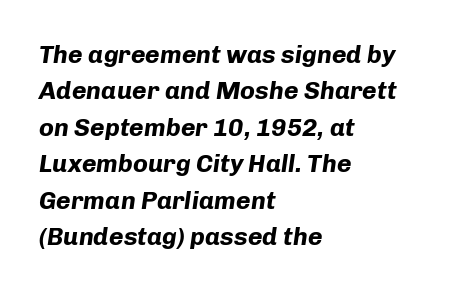
The image shows 25 px bold type, italic (leaning right); set left-aligned, normal line spacing (1.46x), normal letter spacing, not underlined.
